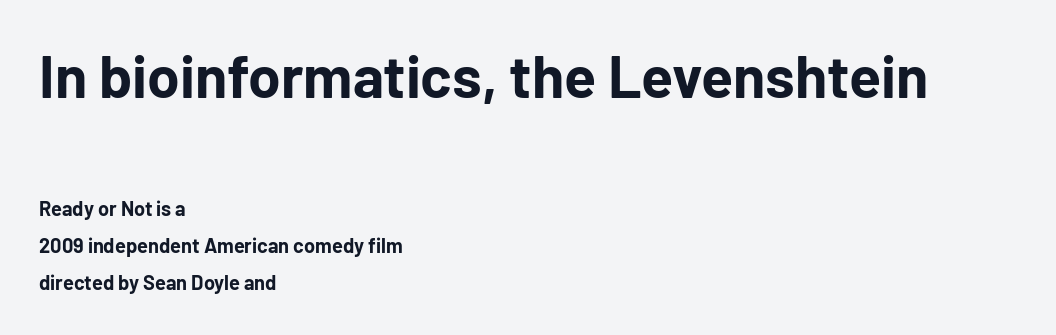
No feet cap the strokes, marking this as sans-serif type. This is the regular roman posture of the typeface. Which chunk is bigger? The first one — the top block dwarfs the bottom. The sample has been set heavy, in full bold. Characters follow at the spacing the type designer built in. Only glyphs here, with clear space below each row.
